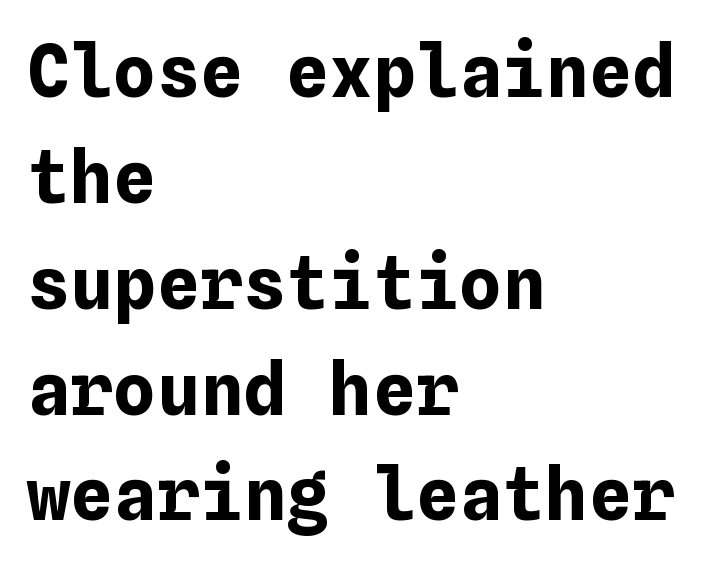
{"italic": "no", "bold": "yes", "weight": "bold", "width": "normal", "stroke_contrast": "low", "x_height": "medium", "underline": "no", "align": "left", "line_spacing": "normal", "line_spacing_ratio": 1.47, "letter_spacing": "normal", "letter_spacing_em": 0.0, "glyph_px": 72}
